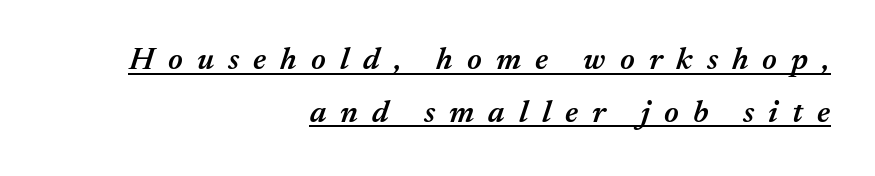
Visually the block forms a straight wall on the right and a jagged coastline on the left. This sample carries an underscore along the baseline area. I'd describe the lettering as semibold — firm but not a full bold. Loose tracking; the words dissolve into strings of separated letters. One glance says typical: line gaps are just what's usual. Every character sits at an angle, as italics do.
